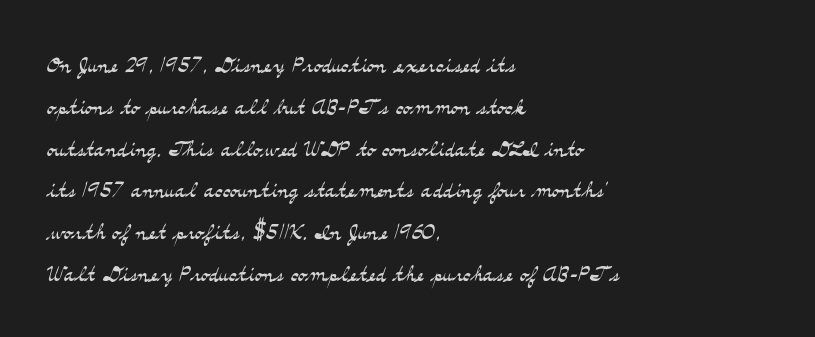
A normal amount of white space separates one row of letters from the next. Do the characters align in a grid? No, the font is proportional. These lines stack with their left ends in a neat column.
